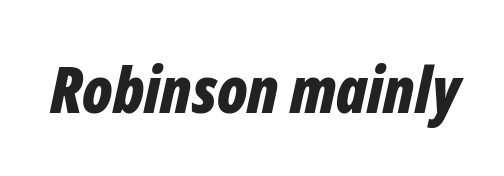
Looks like regular typesetting: each glyph gets only the width it needs. How are the letters spaced? Ordinarily, with no added tracking. The strip under each line holds only bare page. Weight check: bold — yes, fully. A typesetter would mark this as italic.
